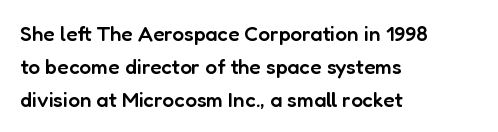
A somewhat darkened texture: the type is semibold rather than bold. Every stem runs plumb, perpendicular to the baseline. No extra tracking has been applied to these lines. A bare baseline throughout the passage. Every row of glyphs begins at an identical x-position on the left. Normally led — the rows are evenly, conventionally spaced.
